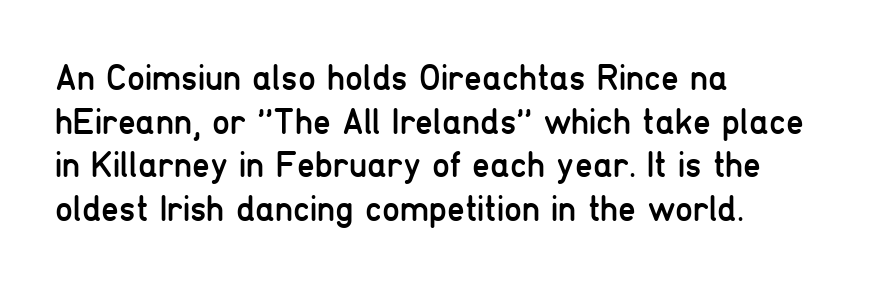
Q: Is the text bold? A: No.
Q: Is the text italic (slanted)? A: No, it is upright.
Q: Is the typeface a serif or a sans-serif typeface? A: Sans-serif.
Q: Is the text underlined? A: No.
Q: How is the paragraph aligned? A: Left-aligned.
Q: Is the spacing between letters normal or unusually wide? A: Normal.
Q: Width (condensed, normal, or wide)? A: Condensed.
Q: Stroke contrast? A: Low.
Q: x-height? A: Medium.
Q: Monospaced? A: No.
